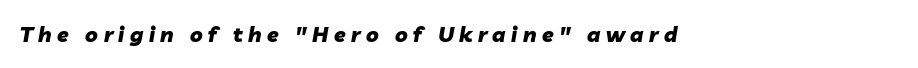
Q: Is the text bold? A: Yes.
Q: Is the text italic (slanted)? A: Yes, it leans right by about 10 degrees.
Q: Is the text underlined? A: No.
Q: How is the paragraph aligned? A: Left-aligned.
Q: Is the spacing between letters normal or unusually wide? A: Unusually wide.
